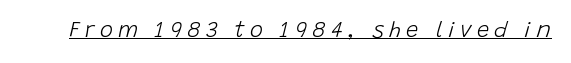
Q: Is the text bold? A: No.
Q: Is the text italic (slanted)? A: Yes, it leans right by about 15 degrees.
Q: Is the text underlined? A: Yes.
Q: Is the spacing between letters normal or unusually wide? A: Unusually wide.
